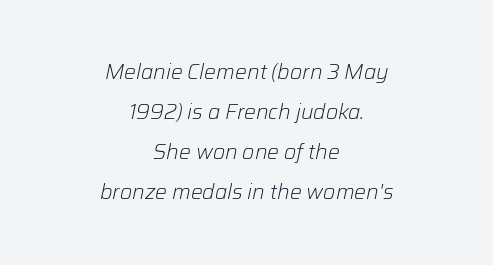
Both edges are ragged and mirror each other, which tells us the setting is centered. Slanted lettering throughout. Line spacing here is loose. Plain, unruled lines of type. This rendering leaves character spacing at its baseline value.
